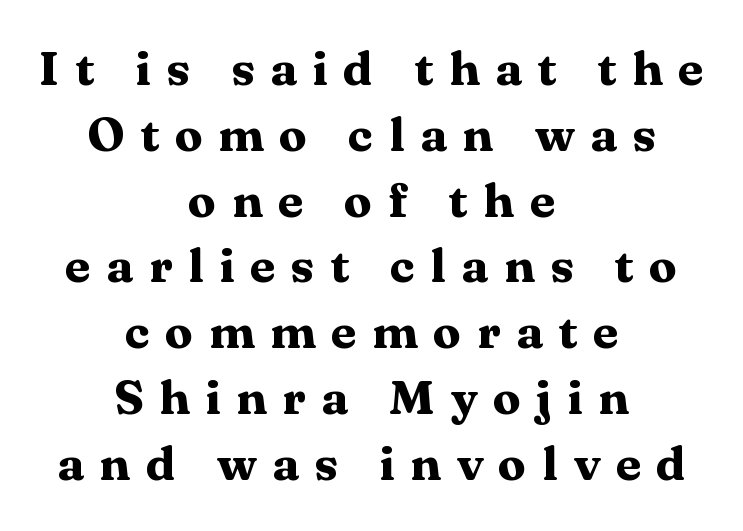
{"serif": "yes", "italic": "no", "bold": "yes", "weight": "heavy", "width": "wide", "stroke_contrast": "medium", "x_height": "medium", "monospaced": "no", "underline": "no", "align": "center", "line_spacing": "normal", "line_spacing_ratio": 1.4, "letter_spacing": "wide", "letter_spacing_em": 0.33, "glyph_px": 47}
